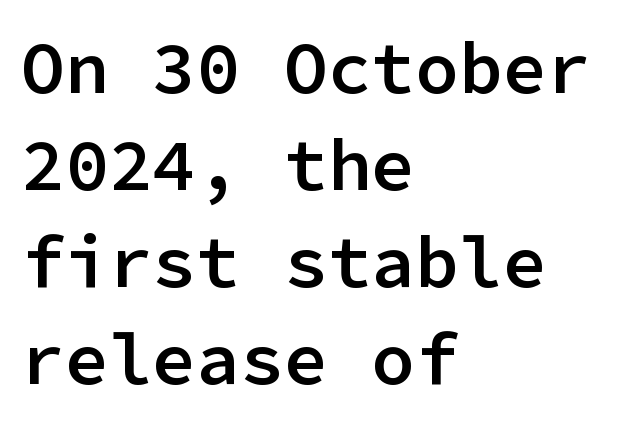
Beneath every word, the page is bare. This sample has the even, mechanical cadence of fixed-width lettering. Typographically, this falls in the sans-serif category. A somewhat darkened texture: the type is semibold rather than bold. No extra tracking has been applied to these lines. Is there any slant? The stems are plumb.
